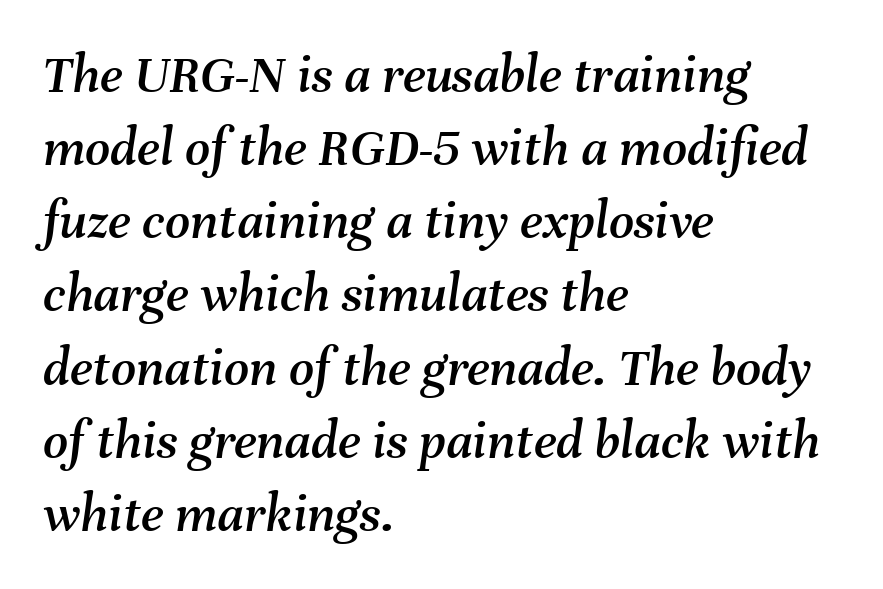
Q: Is the text italic (slanted)? A: Yes, it leans right by about 8 degrees.
Q: Is the text underlined? A: No.
Q: How is the paragraph aligned? A: Left-aligned.
Q: Is the spacing between letters normal or unusually wide? A: Normal.
Q: Is the spacing between lines tight, normal or loose? A: Normal.
Q: Width (condensed, normal, or wide)? A: Normal.
Q: Stroke contrast? A: Medium.
Q: x-height? A: Medium.
Q: Monospaced? A: No.
